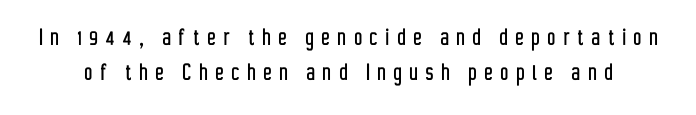
Vertically, the passage feels balanced, rows spaced as you'd expect. The font's upright variant was chosen for this text. Tracking here is generous; glyphs stand well apart from one another. Has an underline been added? It has not.
